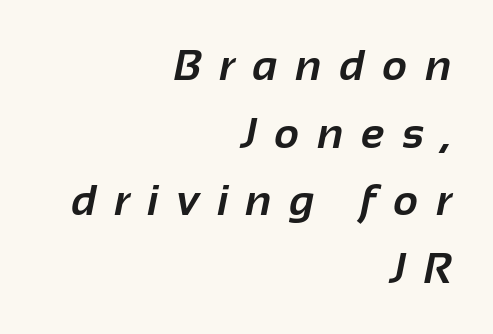
{"serif": "no", "bold": "yes", "weight": "bold", "width": "normal", "stroke_contrast": "low", "x_height": "medium", "monospaced": "no", "underline": "no", "align": "right", "line_spacing": "normal", "line_spacing_ratio": 1.57, "letter_spacing": "wide", "letter_spacing_em": 0.42, "glyph_px": 43}
